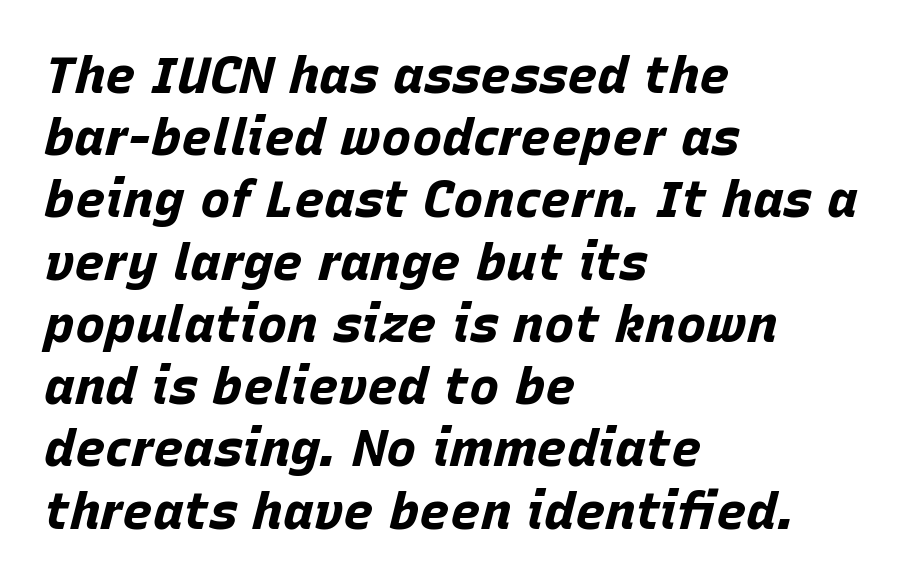
Emphasis-style slanted type is in use. The compositor pushed each line to the left boundary. The sample has been set heavy, in full bold. Characters follow at the spacing the type designer built in. Looks like regular typesetting: each glyph gets only the width it needs.
